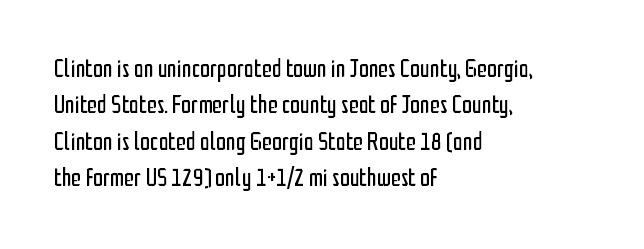
Q: Is the text bold? A: No.
Q: Is the text italic (slanted)? A: No, it is upright.
Q: Is the text underlined? A: No.
Q: How is the paragraph aligned? A: Left-aligned.
Q: Is the spacing between letters normal or unusually wide? A: Normal.
Q: Is the spacing between lines tight, normal or loose? A: Normal.
